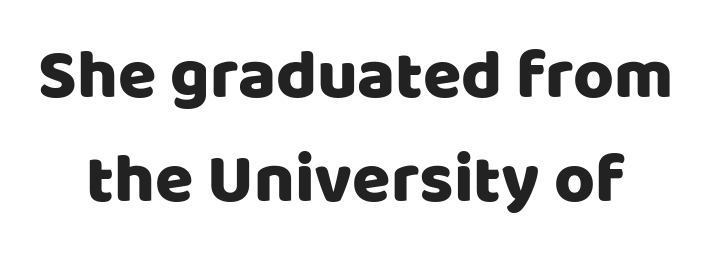
{"serif": "no", "italic": "no", "width": "normal", "stroke_contrast": "low", "x_height": "large", "monospaced": "no", "underline": "no", "line_spacing": "normal", "line_spacing_ratio": 1.48, "letter_spacing": "normal", "letter_spacing_em": 0.0, "glyph_px": 70}
